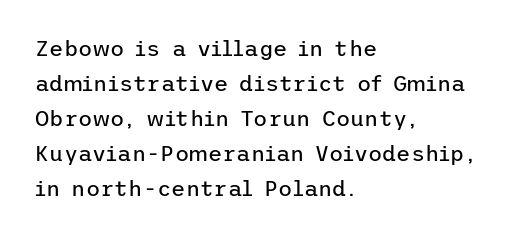
The image shows 22 px text type, upright; set left-aligned, normal line spacing (1.59x), normal letter spacing, not underlined.
